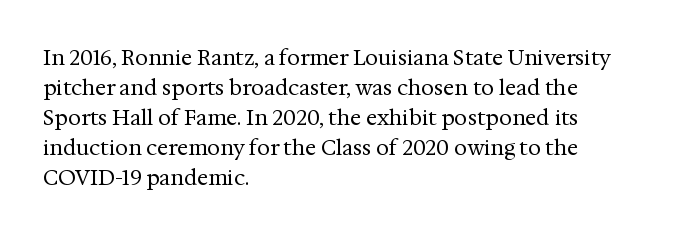
The image shows 21 px text type, upright; set left-aligned, normal line spacing (1.43x), normal letter spacing, not underlined.
